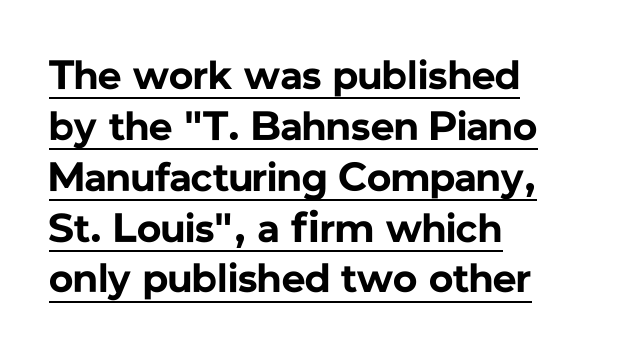
Q: Is the text bold? A: Yes.
Q: Is the text italic (slanted)? A: No, it is upright.
Q: Is the typeface a serif or a sans-serif typeface? A: Sans-serif.
Q: Is the text underlined? A: Yes.
Q: How is the paragraph aligned? A: Left-aligned.
Q: Is the spacing between letters normal or unusually wide? A: Normal.
Q: Width (condensed, normal, or wide)? A: Normal.
Q: Stroke contrast? A: Low.
Q: x-height? A: Medium.
Q: Monospaced? A: No.
